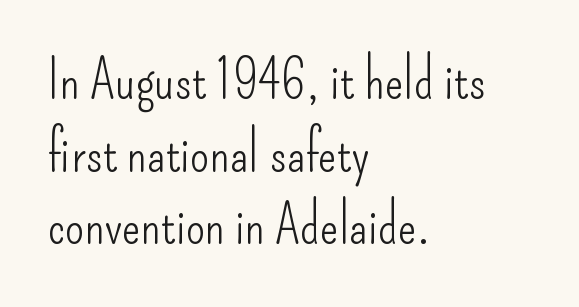
Q: Is the text bold? A: No.
Q: Is the text italic (slanted)? A: No, it is upright.
Q: Is the typeface a serif or a sans-serif typeface? A: Sans-serif.
Q: Is the text underlined? A: No.
Q: How is the paragraph aligned? A: Left-aligned.
Q: Is the spacing between letters normal or unusually wide? A: Normal.
Q: Is the spacing between lines tight, normal or loose? A: Normal.
Q: Width (condensed, normal, or wide)? A: Condensed.
Q: Stroke contrast? A: Low.
Q: x-height? A: Small.
Q: Monospaced? A: No.
